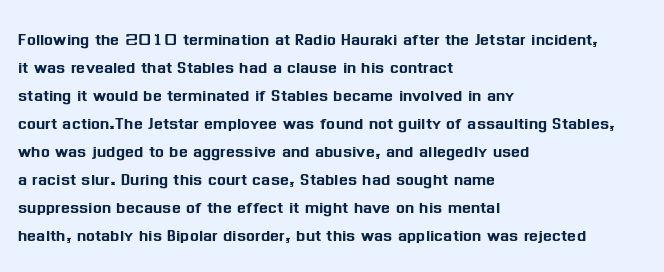
The image shows 21 px text type, upright; set left-aligned, normal line spacing (1.33x), normal letter spacing, not underlined.
